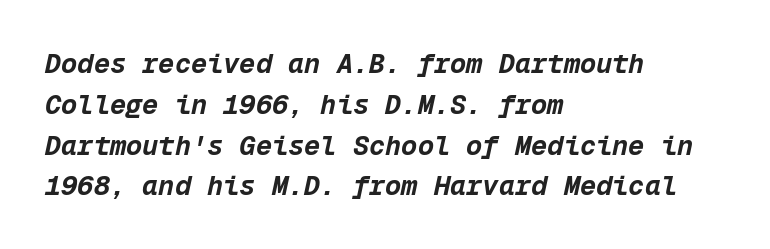
{"italic": "yes", "lean": "right", "slant_degrees": 12, "bold": "yes", "underline": "no", "align": "left", "line_spacing": "normal", "line_spacing_ratio": 1.51, "letter_spacing": "normal", "letter_spacing_em": 0.0, "glyph_px": 27}
